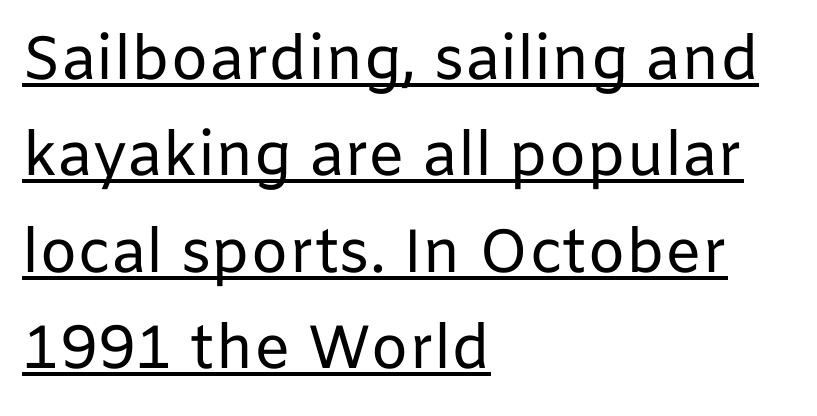
Q: Is the text bold? A: No.
Q: Is the text italic (slanted)? A: No, it is upright.
Q: Is the typeface a serif or a sans-serif typeface? A: Sans-serif.
Q: Is the text underlined? A: Yes.
Q: How is the paragraph aligned? A: Left-aligned.
Q: Is the spacing between letters normal or unusually wide? A: Normal.
Q: Is the spacing between lines tight, normal or loose? A: Normal.
Q: Width (condensed, normal, or wide)? A: Normal.
Q: Stroke contrast? A: Low.
Q: x-height? A: Medium.
Q: Monospaced? A: No.
